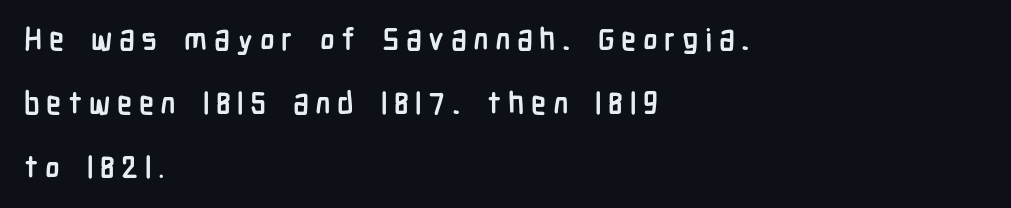
A typesetter would call this proportional, since set widths differ per character. This is roman type, the default non-slanted kind. The lines in this sample share a left origin and differ only in where they stop. Horizontal bands of white between lines are thick stripes.
